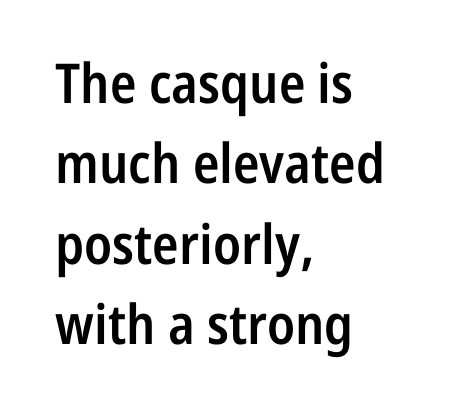
Q: Is the text bold? A: Semi-bold.
Q: Is the text italic (slanted)? A: No, it is upright.
Q: Is the typeface a serif or a sans-serif typeface? A: Sans-serif.
Q: Is the text underlined? A: No.
Q: How is the paragraph aligned? A: Left-aligned.
Q: Is the spacing between letters normal or unusually wide? A: Normal.
Q: Is the spacing between lines tight, normal or loose? A: Normal.
Q: Width (condensed, normal, or wide)? A: Condensed.
Q: Stroke contrast? A: Low.
Q: x-height? A: Medium.
Q: Monospaced? A: No.
